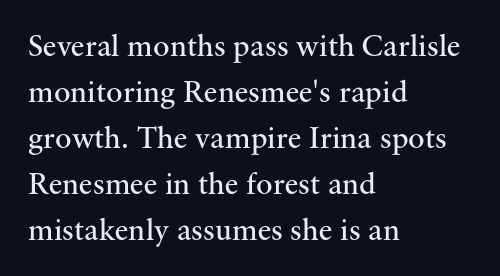
Q: Is the text bold? A: No.
Q: Is the text italic (slanted)? A: No, it is upright.
Q: Is the typeface a serif or a sans-serif typeface? A: Serif.
Q: Is the text underlined? A: No.
Q: How is the paragraph aligned? A: Left-aligned.
Q: Is the spacing between letters normal or unusually wide? A: Normal.
Q: Is the spacing between lines tight, normal or loose? A: Normal.
Q: Width (condensed, normal, or wide)? A: Normal.
Q: Stroke contrast? A: Medium.
Q: x-height? A: Small.
Q: Monospaced? A: No.
